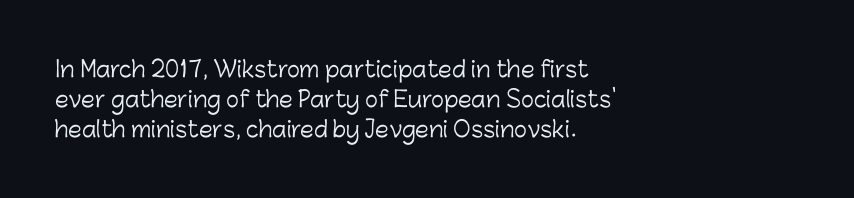
{"italic": "no", "bold": "no", "underline": "no", "align": "left", "line_spacing": "normal", "line_spacing_ratio": 1.36, "letter_spacing": "normal", "letter_spacing_em": 0.0, "glyph_px": 22}
